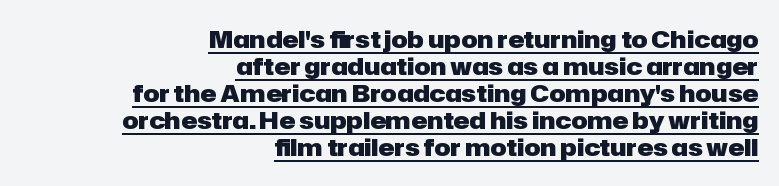
{"italic": "no", "bold": "yes", "underline": "yes", "align": "right", "line_spacing": "tight", "line_spacing_ratio": 1.13, "letter_spacing": "normal", "letter_spacing_em": 0.0, "glyph_px": 24}
